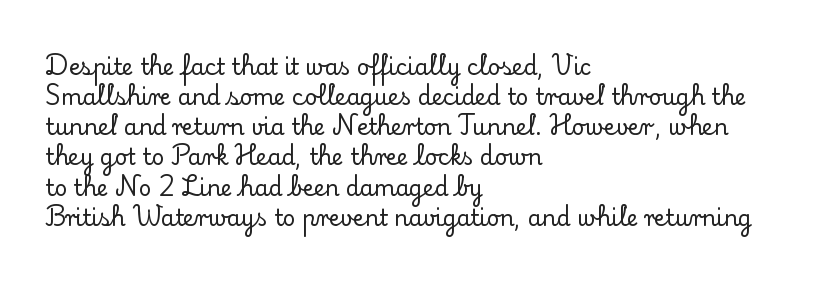
The image shows 22 px text type, upright; set left-aligned, normal line spacing (1.37x), normal letter spacing, not underlined.
